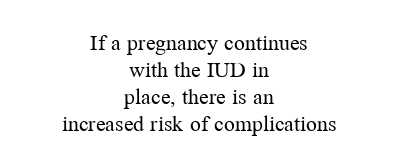
{"italic": "no", "bold": "no", "underline": "no", "align": "center", "line_spacing": "tight", "line_spacing_ratio": 1.13, "letter_spacing": "normal", "letter_spacing_em": 0.0, "glyph_px": 24}
